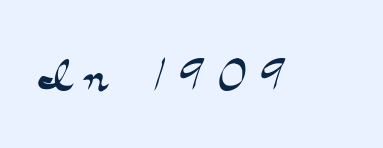
The image shows 60 px light, wide serif type; set unusually wide letter spacing (+0.25 em), not underlined; medium stroke contrast and a small x-height.
